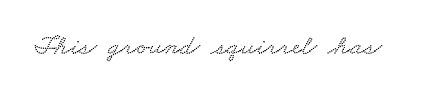
The image shows 28 px wide type; set normal letter spacing, not underlined; low stroke contrast and a small x-height.
